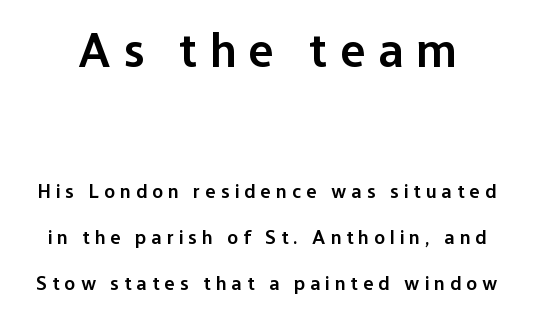
{"serif": "no", "italic": "no", "bold": "semi", "weight": "semibold", "width": "normal", "stroke_contrast": "low", "x_height": "medium", "monospaced": "no", "underline": "no", "line_spacing": "loose", "line_spacing_ratio": 2.3, "letter_spacing": "wide", "letter_spacing_em": 0.25, "larger_block": "first", "size_ratio": 2.45, "glyph_px": 49}
